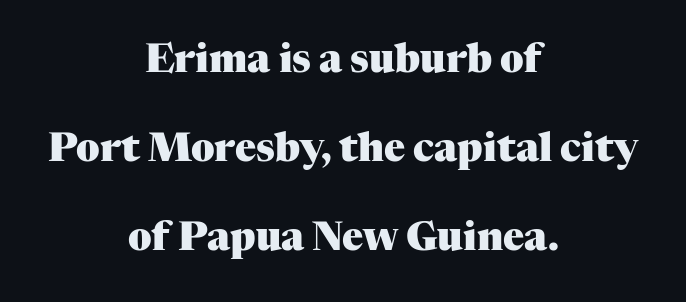
The image shows 39 px heavy serif type, upright; set centered, loose line spacing (2.28x), normal letter spacing, not underlined; medium stroke contrast and a medium x-height.
